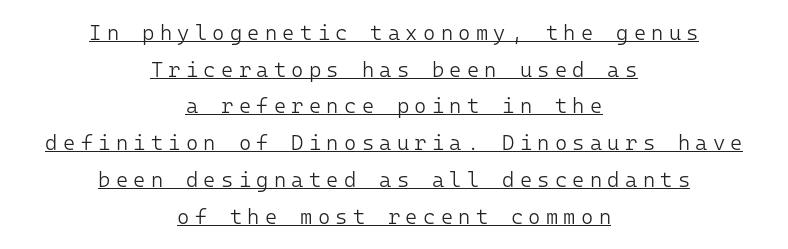
The image shows 21 px text type, upright; set centered, line spacing 1.75x, unusually wide letter spacing (+0.25 em), underlined.
